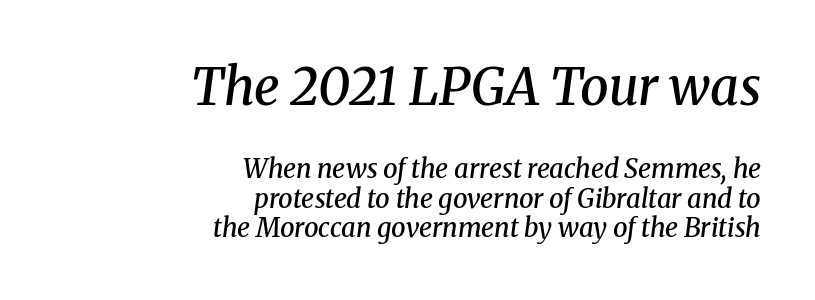
{"serif": "yes", "italic": "yes", "lean": "right", "slant_degrees": 8, "bold": "semi", "weight": "semibold", "width": "normal", "stroke_contrast": "medium", "x_height": "medium", "monospaced": "no", "underline": "no", "align": "right", "line_spacing": "tight", "line_spacing_ratio": 1.13, "letter_spacing": "normal", "letter_spacing_em": 0.0, "larger_block": "first", "size_ratio": 1.96, "glyph_px": 51}
